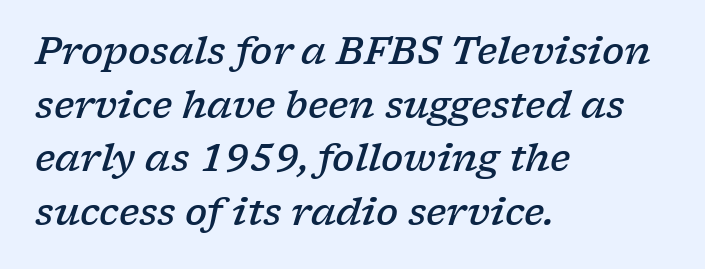
Italic: yes, the glyphs are oblique. Line spacing here is normal. Firm but not heavy-handed strokes: this text is semibold. The passage shown is typeset with a serif family. The typesetter chose a ragged-right arrangement here. Underlining? Definitely not there.
